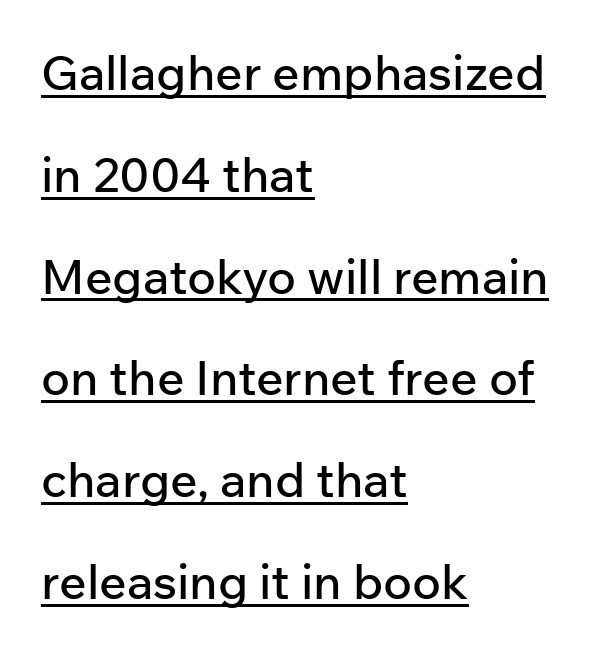
The letters advance in unequal steps, a hallmark of proportional type. This rendering features underlined lettering. You could call the tracking neutral — neither tight nor loose. Every character sits straight up, as roman type does. A great deal of white space separates one row of letters from the next. Line beginnings align vertically; line endings do not.
